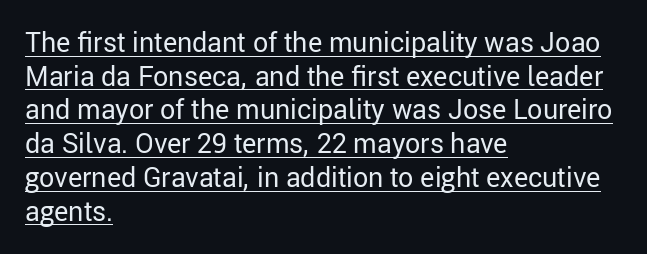
The image shows 27 px text type, upright; set left-aligned, normal line spacing (1.25x), normal letter spacing, underlined.
